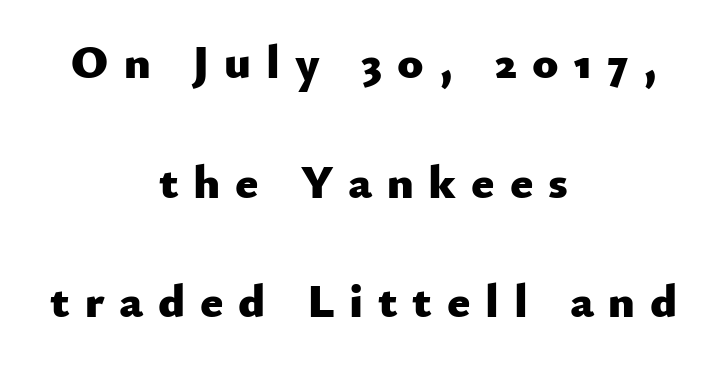
The rendering uses natural spacing where letterforms have individual widths. Observe the absence of serifs on each vertical stroke in this sample. The specimen reads as upright at a glance. Letter spacing: wide. Horizontal bands of white between lines are thick stripes. Strokes here are thick enough to call this a true bold.
